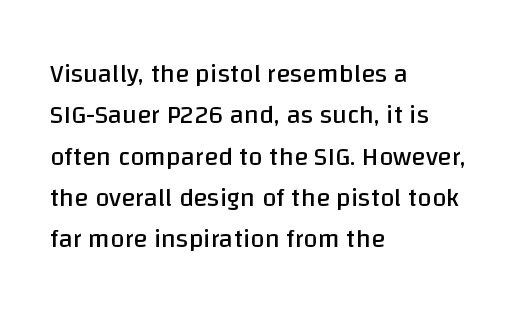
{"italic": "no", "bold": "no", "underline": "no", "align": "left", "line_spacing": "normal", "line_spacing_ratio": 1.59, "letter_spacing": "normal", "letter_spacing_em": 0.0, "glyph_px": 26}
